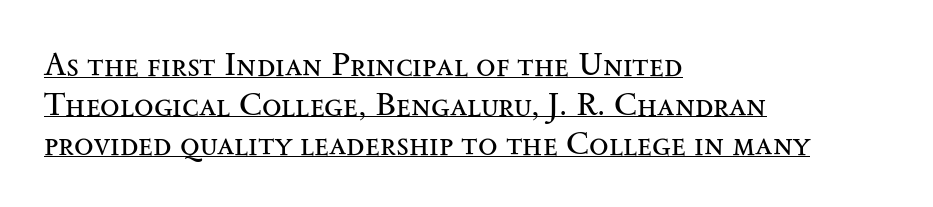
The image shows 32 px regular-weight, wide serif type, upright; set left-aligned, line spacing 1.24x, normal letter spacing, underlined; medium stroke contrast and a small x-height.
